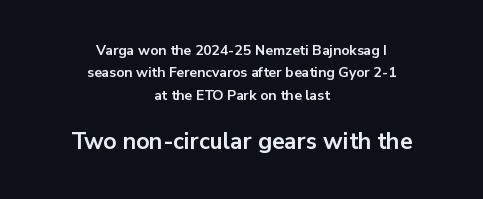
Which chunk is bigger? The second one — the bottom block dwarfs the top. Tall strokes in this sample are plumb rather than angled. Evenly set lines give the paragraph a standard silhouette. No word sits above an underline. Set as a true bold cut, around the 700 mark. Look at the tracking — it's just the regular setting, nothing added.
